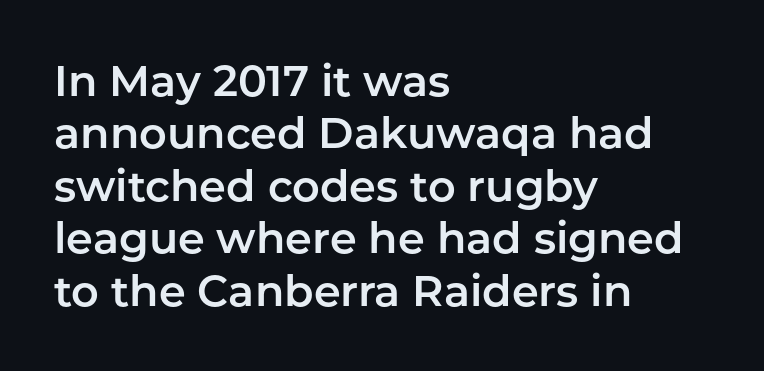
The letters advance in unequal steps, a hallmark of proportional type. Ascenders rise straight up at ninety degrees. Font category for this specimen: sans-serif. The lines in this sample share a left origin and differ only in where they stop. Underlining? Definitely not there. What stands out about the letter spacing? Nothing — it is the standard amount.
